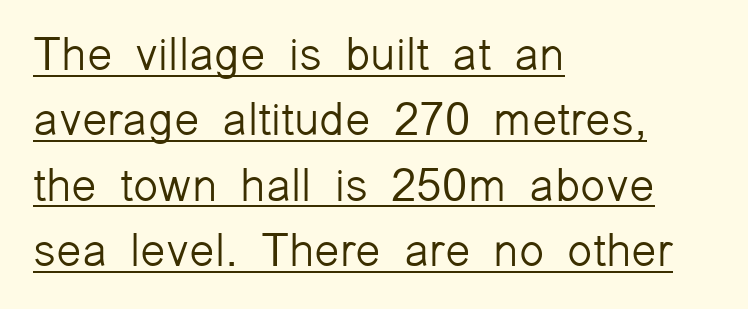
{"serif": "no", "italic": "no", "bold": "no", "weight": "light", "width": "normal", "stroke_contrast": "low", "x_height": "medium", "monospaced": "no", "underline": "yes", "align": "left", "line_spacing": "normal", "line_spacing_ratio": 1.42, "letter_spacing": "normal", "letter_spacing_em": 0.0, "glyph_px": 46}
